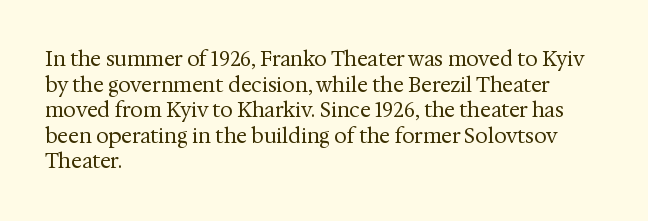
Q: Is the text bold? A: No.
Q: Is the text italic (slanted)? A: No, it is upright.
Q: Is the text underlined? A: No.
Q: How is the paragraph aligned? A: Left-aligned.
Q: Is the spacing between letters normal or unusually wide? A: Normal.
Q: Is the spacing between lines tight, normal or loose? A: Normal.
